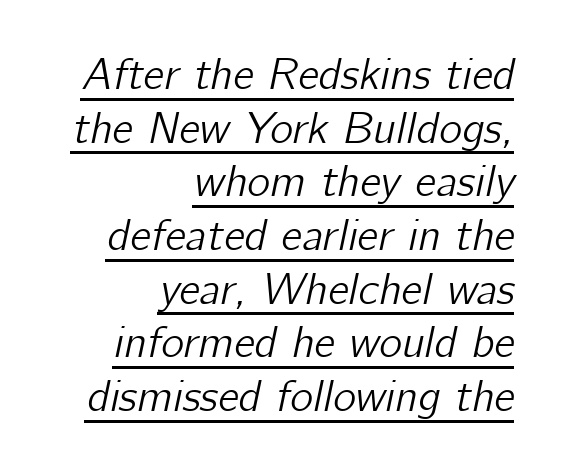
{"italic": "yes", "lean": "right", "slant_degrees": 12, "width": "normal", "stroke_contrast": "low", "x_height": "medium", "monospaced": "no", "underline": "yes", "align": "right", "line_spacing_ratio": 1.22, "letter_spacing": "normal", "letter_spacing_em": 0.0, "glyph_px": 44}
